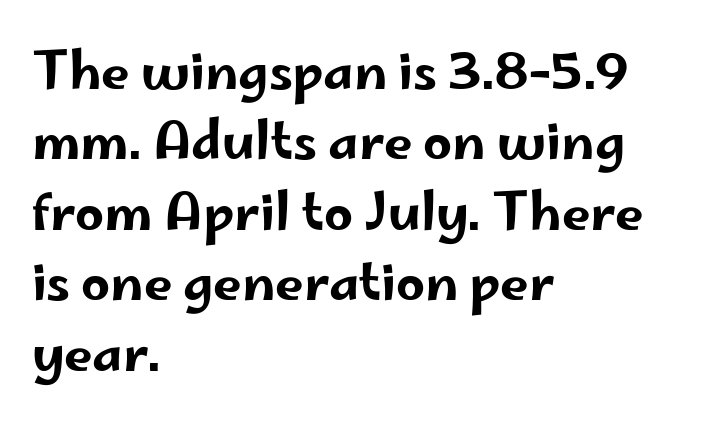
Underlining? Definitely not there. The letterforms sit shoulder to shoulder at normal distance. Designer's note — italics off, roman on. Left-aligned paragraph, ragged on the right.
